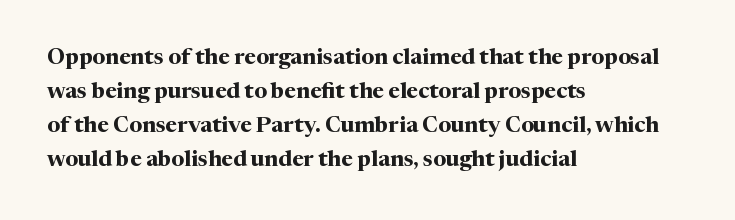
The image shows 22 px bold type, upright; set left-aligned, normal line spacing (1.55x), normal letter spacing, not underlined.
